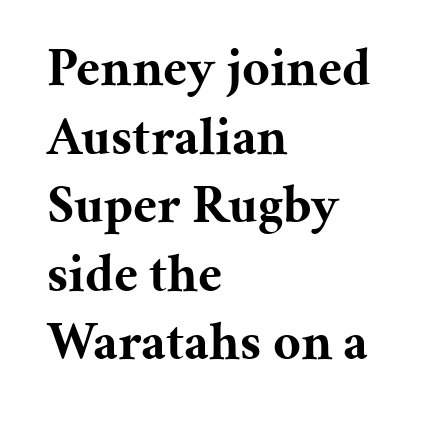
Leftover space on each line is placed entirely after the last word. The face used here is rendered with its standard letterfit. Bold? Absolutely — the strokes are thick and heavy. Every stem runs plumb, perpendicular to the baseline. Is there much room between lines? A standard amount, neither cramped nor airy. Only glyphs here, with clear space below each row.
